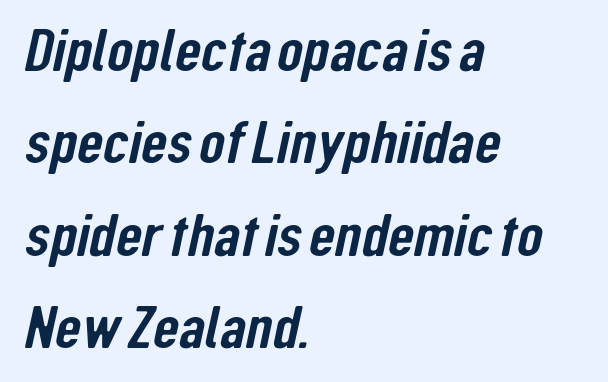
{"serif": "no", "width": "condensed", "stroke_contrast": "low", "x_height": "medium", "monospaced": "no", "underline": "no", "align": "left", "line_spacing": "normal", "line_spacing_ratio": 1.54, "letter_spacing": "normal", "letter_spacing_em": 0.0, "glyph_px": 60}
